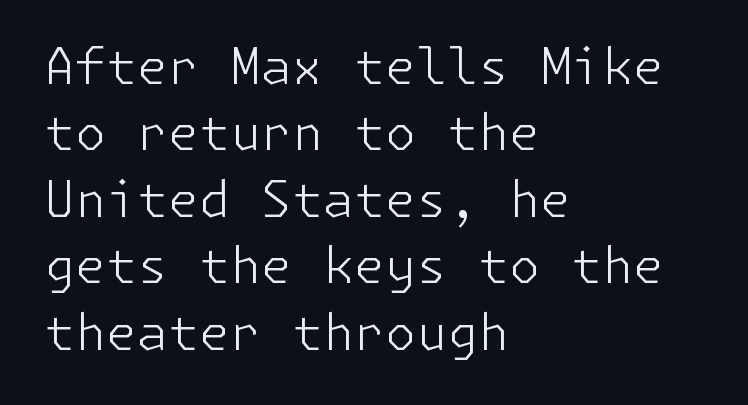
{"serif": "no", "italic": "no", "bold": "no", "weight": "light", "width": "normal", "stroke_contrast": "low", "x_height": "medium", "underline": "no", "align": "left", "line_spacing": "normal", "line_spacing_ratio": 1.33, "letter_spacing": "normal", "letter_spacing_em": 0.0, "glyph_px": 50}
